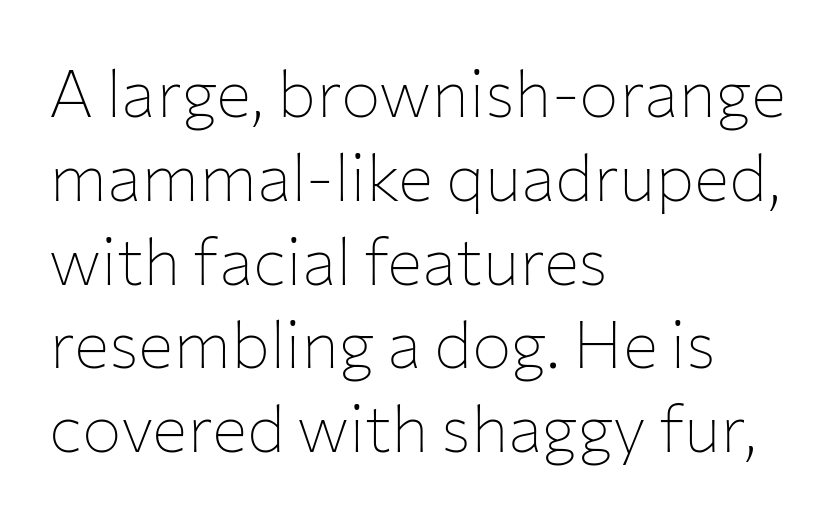
Q: Is the text bold? A: No.
Q: Is the text italic (slanted)? A: No, it is upright.
Q: Is the typeface a serif or a sans-serif typeface? A: Sans-serif.
Q: Is the text underlined? A: No.
Q: How is the paragraph aligned? A: Left-aligned.
Q: Is the spacing between letters normal or unusually wide? A: Normal.
Q: Is the spacing between lines tight, normal or loose? A: Normal.
Q: Width (condensed, normal, or wide)? A: Normal.
Q: Stroke contrast? A: Low.
Q: x-height? A: Medium.
Q: Monospaced? A: No.
